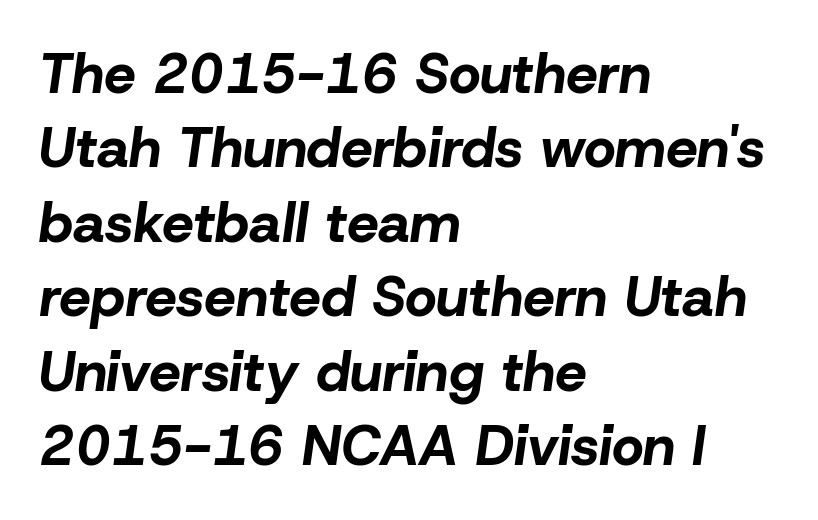
The image shows 56 px bold type, italic (leaning right); set left-aligned, normal line spacing (1.33x), normal letter spacing, not underlined; low stroke contrast and a medium x-height.
